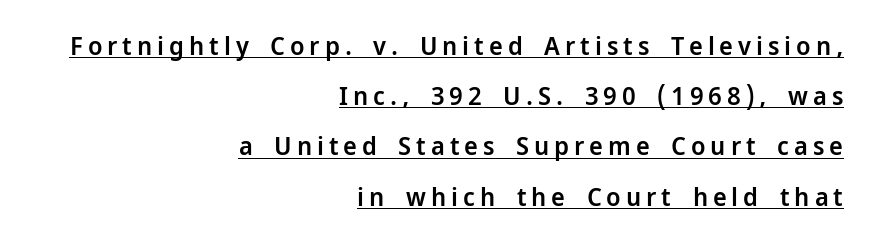
{"italic": "no", "bold": "semi", "underline": "yes", "align": "right", "line_spacing": "loose", "line_spacing_ratio": 1.93, "glyph_px": 26}
